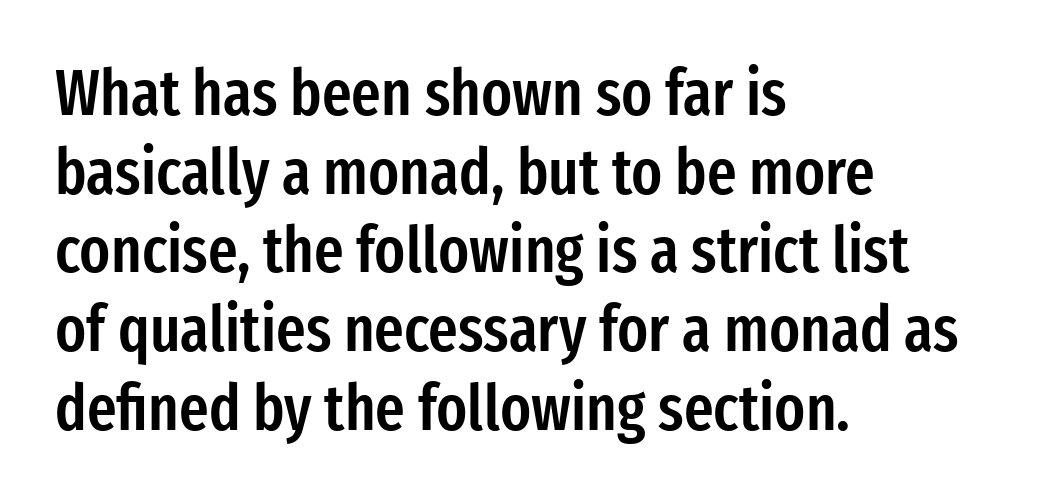
{"serif": "no", "italic": "no", "bold": "semi", "weight": "semibold", "width": "condensed", "stroke_contrast": "low", "x_height": "medium", "monospaced": "no", "underline": "no", "align": "left", "line_spacing_ratio": 1.23, "letter_spacing": "normal", "letter_spacing_em": 0.0, "glyph_px": 64}
